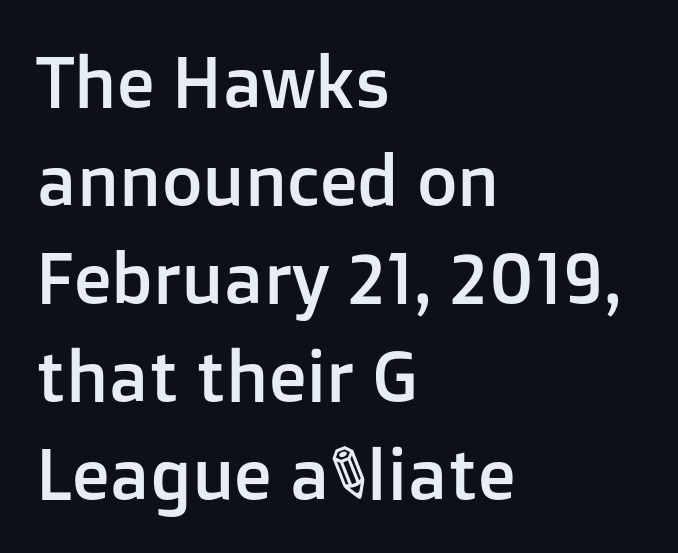
{"serif": "no", "italic": "no", "width": "normal", "stroke_contrast": "low", "x_height": "medium", "monospaced": "no", "underline": "no", "align": "left", "line_spacing": "normal", "line_spacing_ratio": 1.4, "letter_spacing": "normal", "letter_spacing_em": 0.0, "glyph_px": 70}
